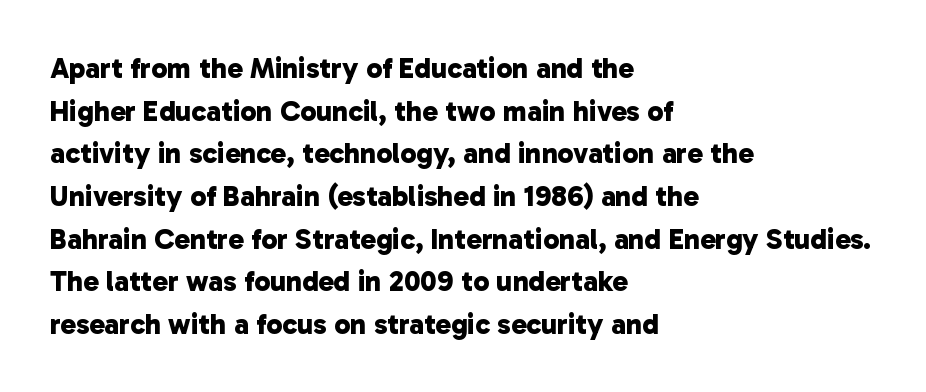
{"serif": "no", "bold": "yes", "weight": "bold", "width": "normal", "stroke_contrast": "low", "x_height": "medium", "monospaced": "no", "underline": "no", "align": "left", "line_spacing": "normal", "line_spacing_ratio": 1.47, "letter_spacing": "normal", "letter_spacing_em": 0.0, "glyph_px": 29}
